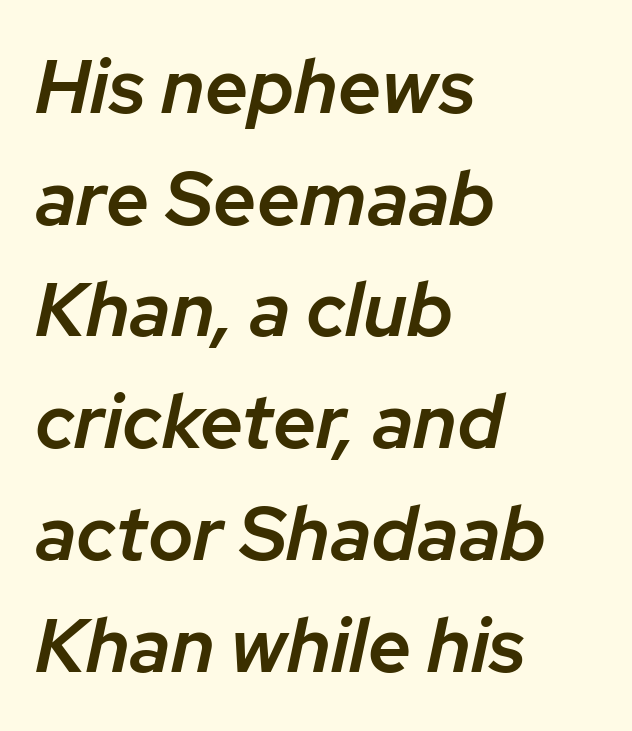
Q: Is the text bold? A: Semi-bold.
Q: Is the text italic (slanted)? A: Yes, it leans right by about 12 degrees.
Q: Is the text underlined? A: No.
Q: How is the paragraph aligned? A: Left-aligned.
Q: Is the spacing between letters normal or unusually wide? A: Normal.
Q: Is the spacing between lines tight, normal or loose? A: Normal.
Q: Width (condensed, normal, or wide)? A: Normal.
Q: Stroke contrast? A: Low.
Q: x-height? A: Medium.
Q: Monospaced? A: No.
